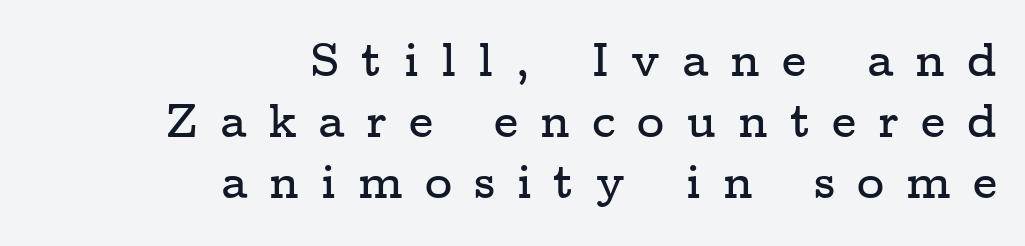
Students, note that the glyphs here are deliberately spaced far apart. Notice how the passage keeps a crisp vertical edge on the right only. Here the designer chose a conventional face with non-uniform glyph widths. Beneath every word, the page is bare. Leading matches the norm, producing a regular column.
